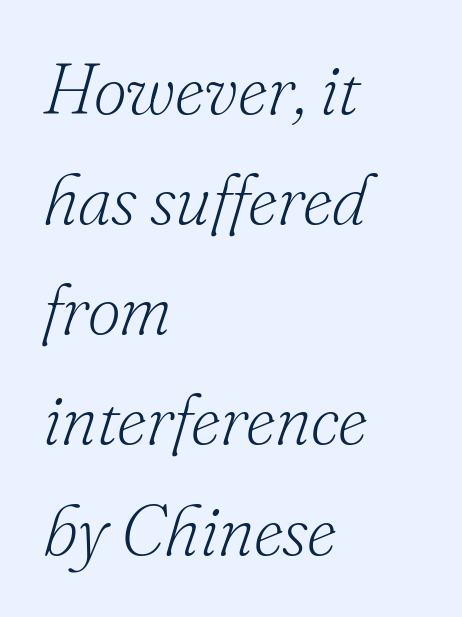
The typography opts for an oblique posture over an upright one. The lines are quadded left. Regarding serifs, this sample has them. The line texture is even and compact thanks to regular tracking.
